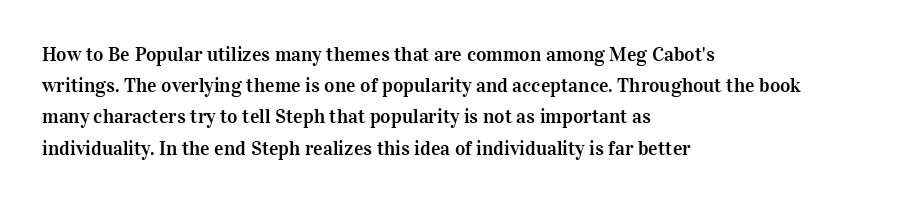
You could call the tracking neutral — neither tight nor loose. No italicization has been applied; the sample stays upright. Just letters on the line, the space beneath them empty. Compared with typical paragraphs, the rows here are spaced about the same.
